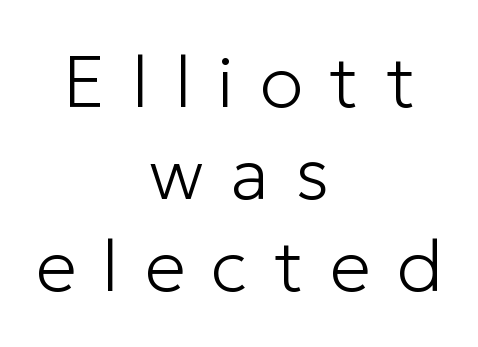
The image shows 73 px light sans-serif type, upright; set centered, normal line spacing (1.26x), unusually wide letter spacing (+0.36 em), not underlined; low stroke contrast and a medium x-height.
